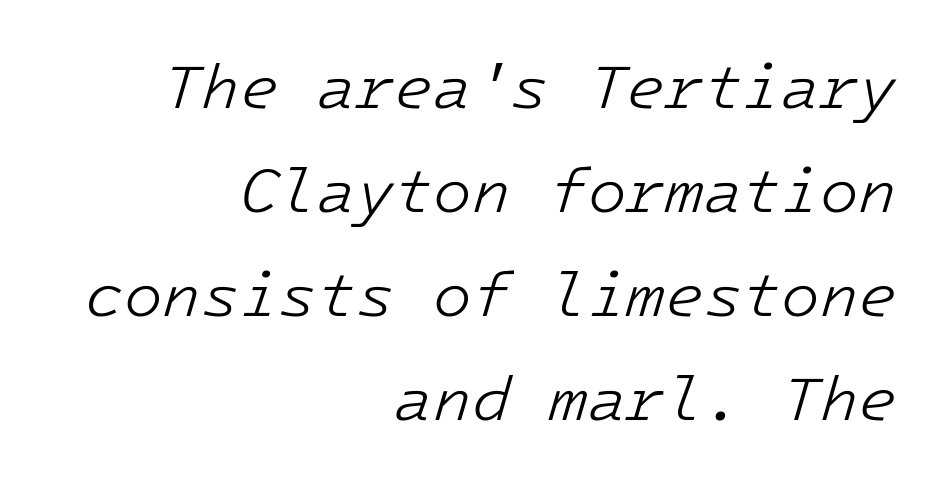
The image shows 63 px light type, italic (leaning right); set right-aligned, normal line spacing (1.65x), normal letter spacing, not underlined; low stroke contrast and a medium x-height.
